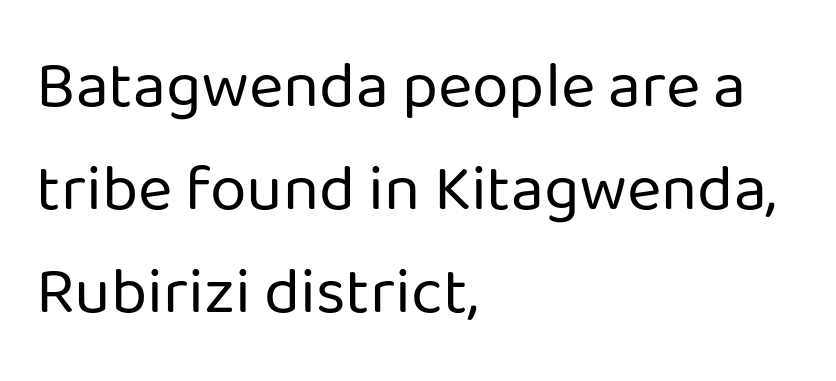
Q: Is the text bold? A: No.
Q: Is the text italic (slanted)? A: No, it is upright.
Q: Is the typeface a serif or a sans-serif typeface? A: Sans-serif.
Q: Is the text underlined? A: No.
Q: How is the paragraph aligned? A: Left-aligned.
Q: Is the spacing between letters normal or unusually wide? A: Normal.
Q: Is the spacing between lines tight, normal or loose? A: Normal.
Q: Width (condensed, normal, or wide)? A: Normal.
Q: Stroke contrast? A: Low.
Q: x-height? A: Medium.
Q: Monospaced? A: No.
